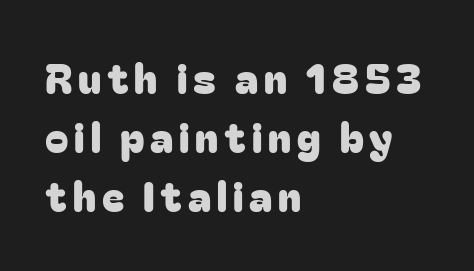
{"serif": "no", "italic": "no", "width": "normal", "stroke_contrast": "low", "x_height": "medium", "monospaced": "no", "underline": "no", "align": "left", "line_spacing": "normal", "line_spacing_ratio": 1.41, "glyph_px": 42}
